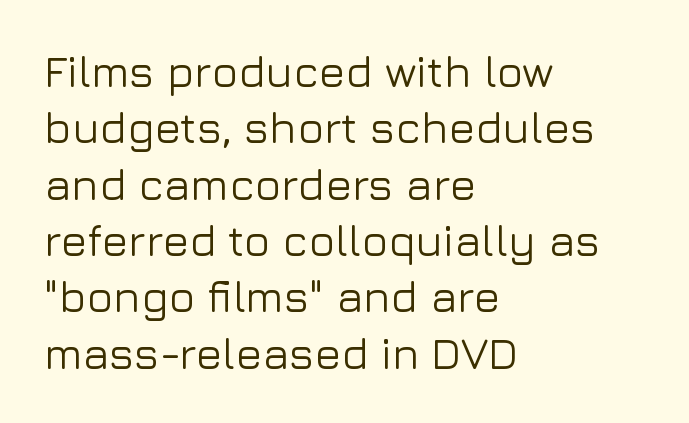
The image shows 44 px sans-serif type, upright; set left-aligned, normal line spacing (1.28x), normal letter spacing, not underlined; low stroke contrast and a medium x-height.
